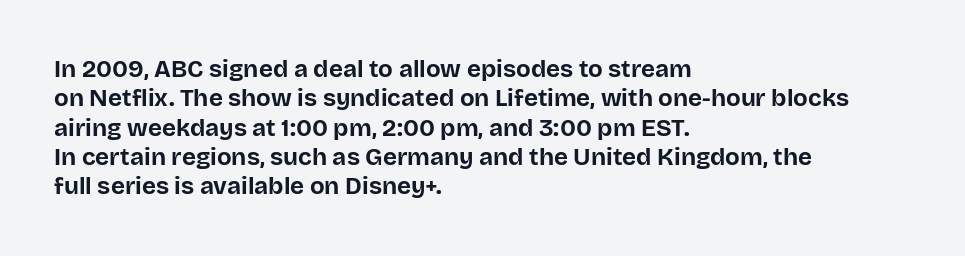
Q: Is the text bold? A: Yes.
Q: Is the text italic (slanted)? A: No, it is upright.
Q: Is the text underlined? A: No.
Q: How is the paragraph aligned? A: Left-aligned.
Q: Is the spacing between letters normal or unusually wide? A: Normal.
